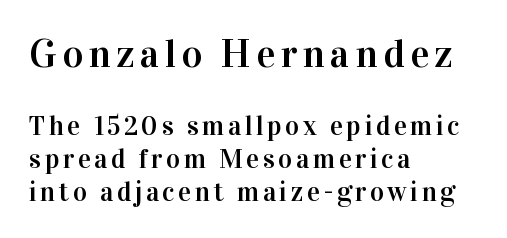
Q: Is the text italic (slanted)? A: No, it is upright.
Q: Is the typeface a serif or a sans-serif typeface? A: Serif.
Q: Is the text underlined? A: No.
Q: How is the paragraph aligned? A: Left-aligned.
Q: Which block of text is set in a larger size, the first (top) or the second (bottom)? A: The first (top) one.
Q: Width (condensed, normal, or wide)? A: Normal.
Q: Stroke contrast? A: High.
Q: x-height? A: Medium.
Q: Monospaced? A: No.
